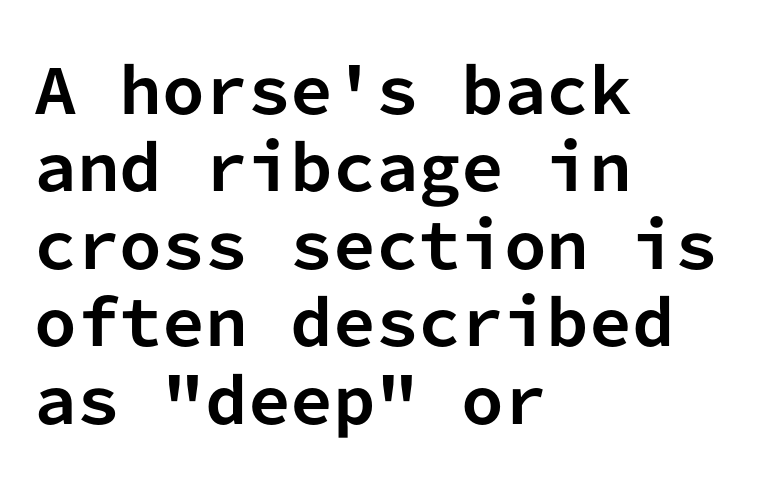
You could count columns in this text — the font is strictly monospaced. Regarding leading, the lines here are spaced in the standard way. Classification — sans serif. No extra tracking has been applied to these lines.
